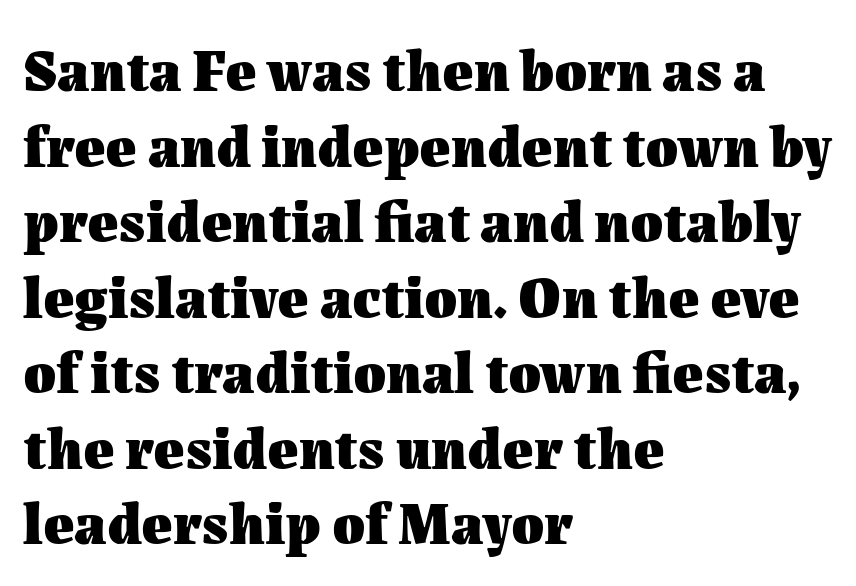
{"italic": "no", "bold": "yes", "weight": "heavy", "width": "normal", "stroke_contrast": "medium", "x_height": "medium", "monospaced": "no", "underline": "no", "align": "left", "line_spacing": "normal", "line_spacing_ratio": 1.28, "letter_spacing": "normal", "letter_spacing_em": 0.0, "glyph_px": 59}
